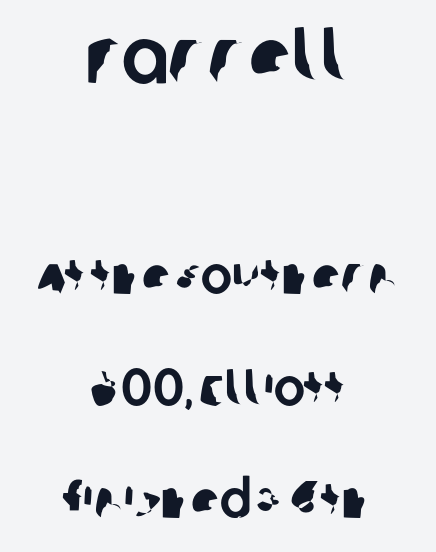
Underlining? Definitely not there. Which margin do the lines hug? Neither — every line sits in the middle. Widely set lines give the paragraph a tall, airy silhouette. If you squint, the top block still reads clearly — it's the larger of the two. Here the designer chose a conventional face with non-uniform glyph widths.
